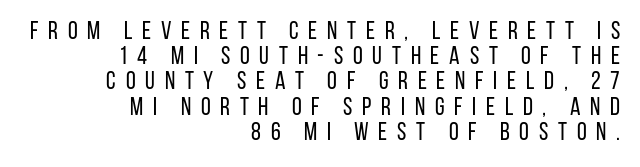
Q: Is the text bold? A: No.
Q: Is the text italic (slanted)? A: No, it is upright.
Q: Is the text underlined? A: No.
Q: How is the paragraph aligned? A: Right-aligned.
Q: Is the spacing between letters normal or unusually wide? A: Unusually wide.
Q: Is the spacing between lines tight, normal or loose? A: Tight.
